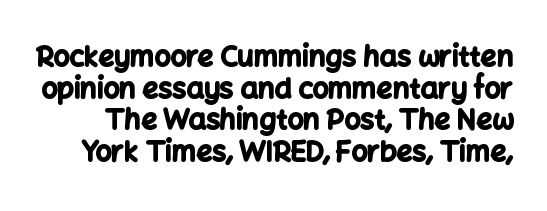
{"serif": "no", "italic": "no", "bold": "yes", "weight": "bold", "width": "normal", "stroke_contrast": "low", "x_height": "medium", "monospaced": "no", "underline": "no", "line_spacing": "tight", "line_spacing_ratio": 1.13, "letter_spacing": "normal", "letter_spacing_em": 0.0, "glyph_px": 28}
